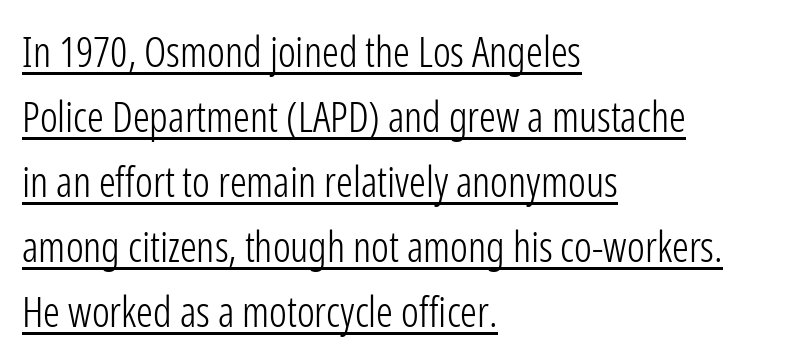
The image shows 42 px light, condensed sans-serif type, upright; set left-aligned, normal line spacing (1.55x), normal letter spacing, underlined; low stroke contrast and a medium x-height.
